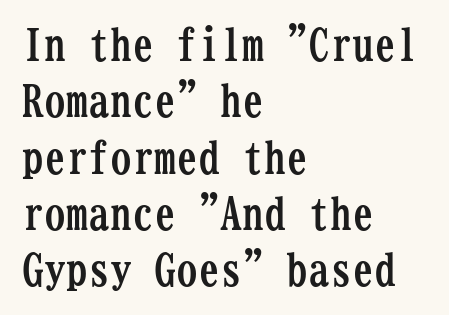
{"serif": "yes", "italic": "no", "bold": "yes", "weight": "semibold", "width": "condensed", "stroke_contrast": "low", "x_height": "medium", "monospaced": "yes", "underline": "no", "align": "left", "line_spacing": "normal", "line_spacing_ratio": 1.28, "letter_spacing": "normal", "letter_spacing_em": 0.0, "glyph_px": 44}
